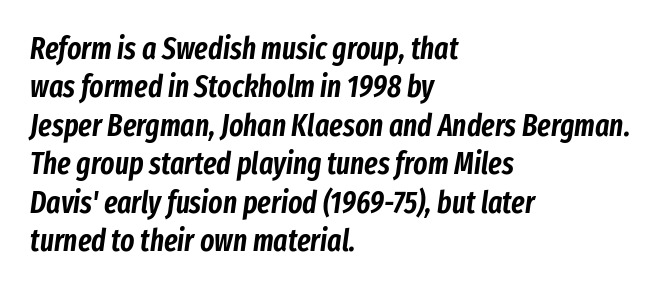
{"italic": "yes", "lean": "right", "slant_degrees": 8, "width": "condensed", "stroke_contrast": "low", "x_height": "medium", "monospaced": "no", "underline": "no", "align": "left", "line_spacing": "normal", "line_spacing_ratio": 1.28, "letter_spacing": "normal", "letter_spacing_em": 0.0, "glyph_px": 30}
